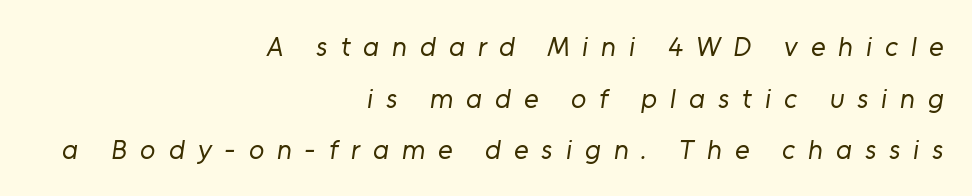
{"serif": "no", "bold": "no", "weight": "regular", "width": "normal", "stroke_contrast": "low", "x_height": "medium", "monospaced": "no", "underline": "no", "align": "right", "line_spacing_ratio": 1.84, "letter_spacing": "wide", "letter_spacing_em": 0.46, "glyph_px": 28}
